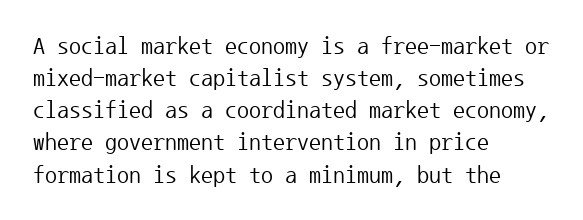
The image shows 24 px text type, upright; set left-aligned, normal line spacing (1.34x), normal letter spacing, not underlined.
